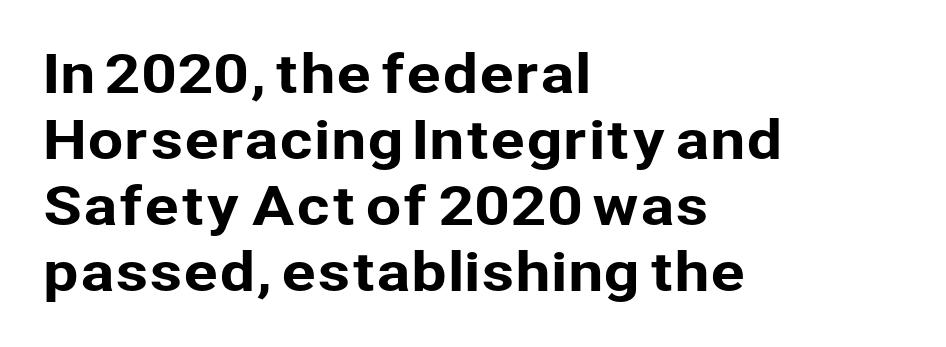
{"serif": "no", "italic": "no", "width": "normal", "stroke_contrast": "low", "x_height": "medium", "monospaced": "no", "underline": "no", "align": "left", "line_spacing": "normal", "line_spacing_ratio": 1.27, "letter_spacing": "normal", "letter_spacing_em": 0.0, "glyph_px": 52}
